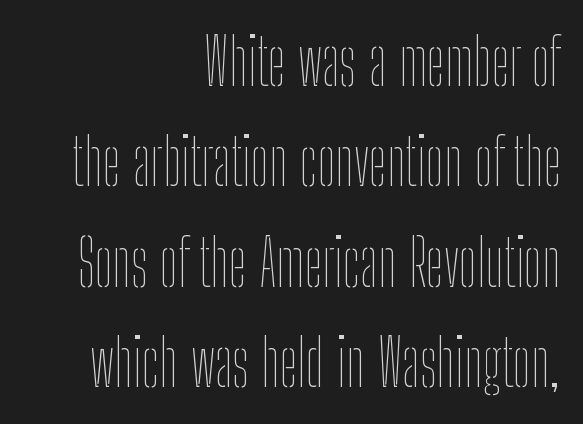
Tall strokes in this sample are plumb rather than angled. Normally led — the rows are evenly, conventionally spaced. This sample uses plain, unmodified letter spacing. The paragraph shown leans on its right margin.
